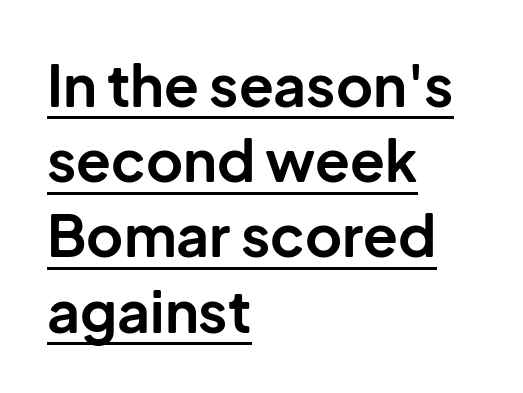
{"serif": "no", "italic": "no", "bold": "yes", "weight": "bold", "width": "normal", "stroke_contrast": "low", "x_height": "medium", "monospaced": "no", "underline": "yes", "align": "left", "line_spacing": "normal", "line_spacing_ratio": 1.32, "letter_spacing": "normal", "letter_spacing_em": 0.0, "glyph_px": 57}
